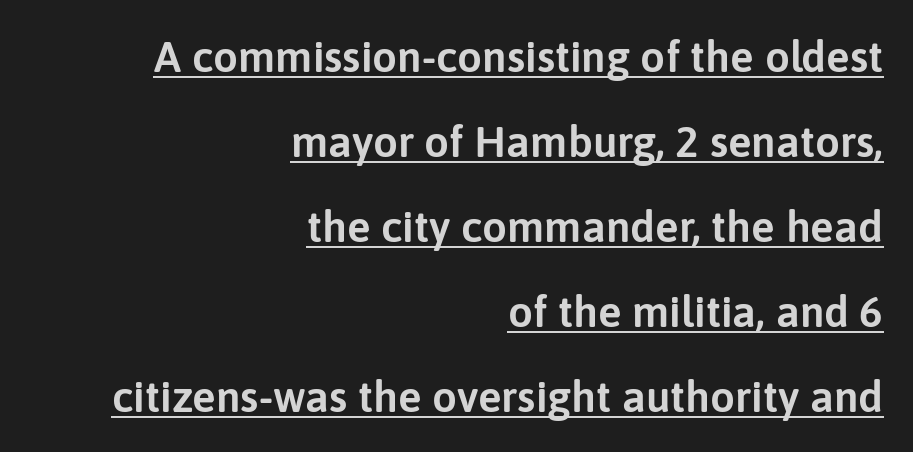
The image shows 44 px sans-serif type, upright; set right-aligned, loose line spacing (1.93x), normal letter spacing, underlined; low stroke contrast and a medium x-height.
